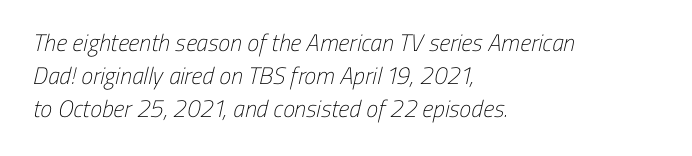
{"bold": "no", "underline": "no", "align": "left", "line_spacing": "normal", "line_spacing_ratio": 1.37, "letter_spacing": "normal", "letter_spacing_em": 0.0, "glyph_px": 24}
